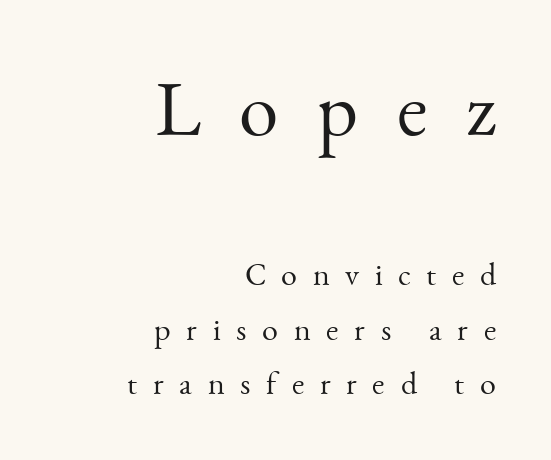
A bare baseline throughout the passage. Tall strokes in this sample are plumb rather than angled. This sample is right-justified, so line beginnings fall wherever the words allow. Is this a fixed-width face? No — the glyphs have proportional, varying widths. Note: larger setting up top, smaller setting below. The block of text has a typical density, with ordinary space between rows.
